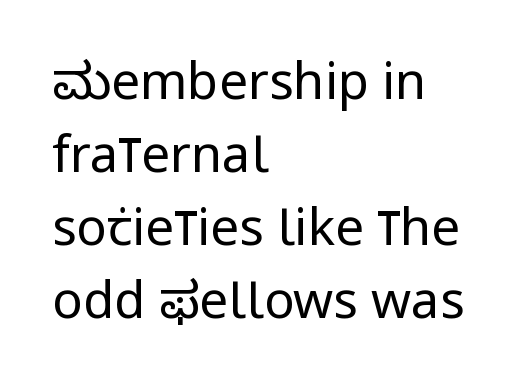
Q: Is the text bold? A: No.
Q: Is the text italic (slanted)? A: No, it is upright.
Q: Is the typeface a serif or a sans-serif typeface? A: Sans-serif.
Q: Is the text underlined? A: No.
Q: How is the paragraph aligned? A: Left-aligned.
Q: Is the spacing between letters normal or unusually wide? A: Normal.
Q: Is the spacing between lines tight, normal or loose? A: Normal.
Q: Width (condensed, normal, or wide)? A: Condensed.
Q: Stroke contrast? A: Low.
Q: x-height? A: Large.
Q: Monospaced? A: No.
